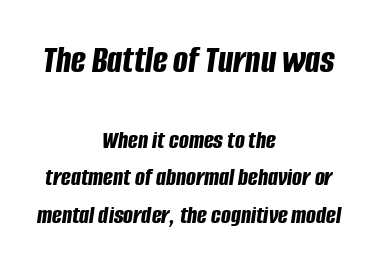
Q: Is the text bold? A: Yes.
Q: Is the text italic (slanted)? A: Yes, it leans right by about 8 degrees.
Q: Is the text underlined? A: No.
Q: How is the paragraph aligned? A: Centered.
Q: Is the spacing between letters normal or unusually wide? A: Normal.
Q: Is the spacing between lines tight, normal or loose? A: Normal.
Q: Which block of text is set in a larger size, the first (top) or the second (bottom)? A: The first (top) one.
Q: Width (condensed, normal, or wide)? A: Condensed.
Q: Stroke contrast? A: Low.
Q: x-height? A: Large.
Q: Monospaced? A: No.
